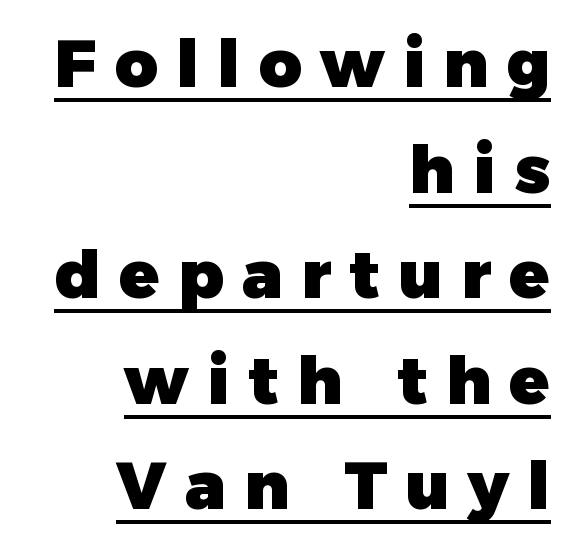
{"serif": "no", "italic": "no", "bold": "yes", "weight": "heavy", "width": "normal", "stroke_contrast": "low", "x_height": "medium", "monospaced": "no", "underline": "yes", "align": "right", "line_spacing": "normal", "line_spacing_ratio": 1.6, "letter_spacing": "wide", "letter_spacing_em": 0.28, "glyph_px": 66}
